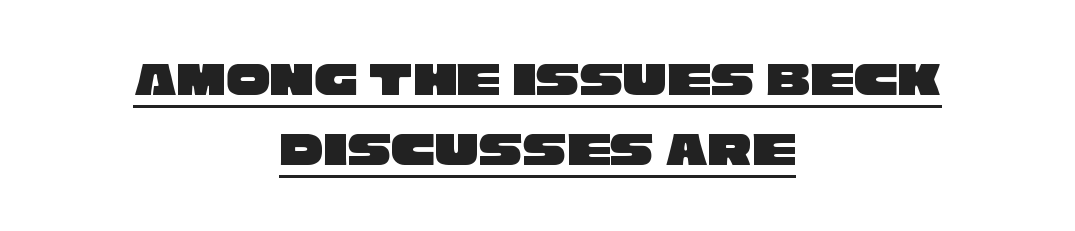
The image shows 49 px wide sans-serif type; set centered, normal line spacing (1.43x), normal letter spacing, underlined; low stroke contrast and a large x-height.
